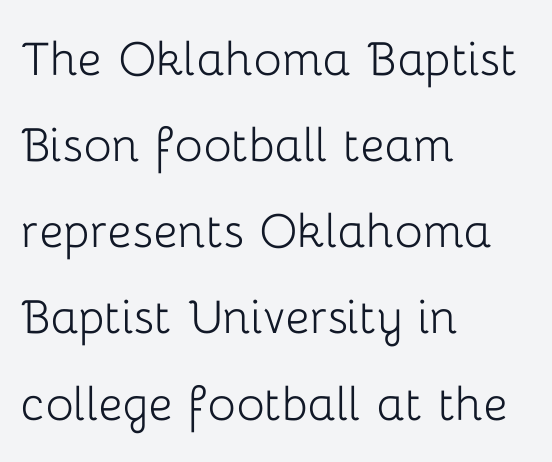
Q: Is the text bold? A: No.
Q: Is the text italic (slanted)? A: No, it is upright.
Q: Is the typeface a serif or a sans-serif typeface? A: Sans-serif.
Q: Is the text underlined? A: No.
Q: How is the paragraph aligned? A: Left-aligned.
Q: Is the spacing between letters normal or unusually wide? A: Normal.
Q: Is the spacing between lines tight, normal or loose? A: Normal.
Q: Width (condensed, normal, or wide)? A: Normal.
Q: Stroke contrast? A: Low.
Q: x-height? A: Medium.
Q: Monospaced? A: No.
